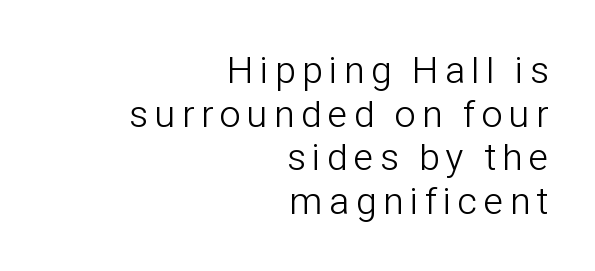
{"serif": "no", "italic": "no", "bold": "no", "weight": "light", "width": "condensed", "stroke_contrast": "low", "x_height": "medium", "monospaced": "no", "underline": "no", "align": "right", "line_spacing": "tight", "line_spacing_ratio": 1.15, "glyph_px": 38}
